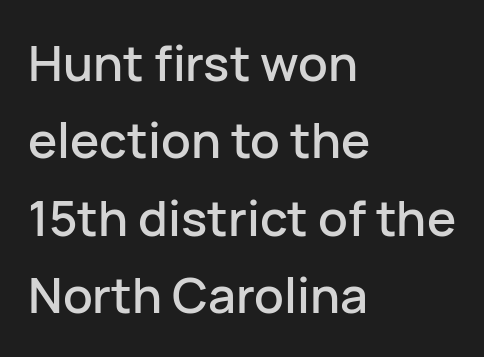
Successive baselines arrive at the customary interval. Spacing between characters is what you'd get straight out of the box. Any mark beneath the type? The region is blank. A typesetter would mark this as roman, not italic.
